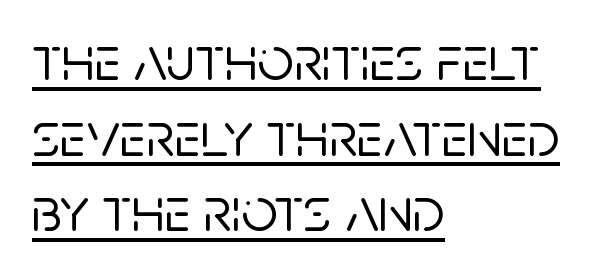
Q: Is the text italic (slanted)? A: No, it is upright.
Q: Is the typeface a serif or a sans-serif typeface? A: Sans-serif.
Q: Is the text underlined? A: Yes.
Q: How is the paragraph aligned? A: Left-aligned.
Q: Is the spacing between letters normal or unusually wide? A: Normal.
Q: Width (condensed, normal, or wide)? A: Normal.
Q: Stroke contrast? A: Low.
Q: x-height? A: Large.
Q: Monospaced? A: No.
